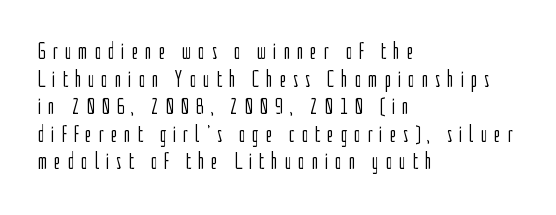
Q: Is the text bold? A: No.
Q: Is the text italic (slanted)? A: No, it is upright.
Q: Is the text underlined? A: No.
Q: How is the paragraph aligned? A: Left-aligned.
Q: Is the spacing between letters normal or unusually wide? A: Unusually wide.
